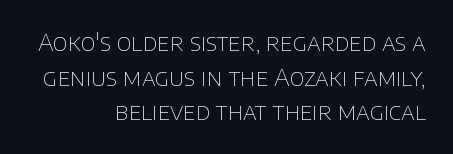
The vertical gap from one line to the next is medium. You can tell it's not italic because the verticals are truly vertical. This sample uses plain, unmodified letter spacing. Right-aligned paragraph, ragged on the left. The area under the type is left untouched. The strokes carry an ordinary text weight at most.
